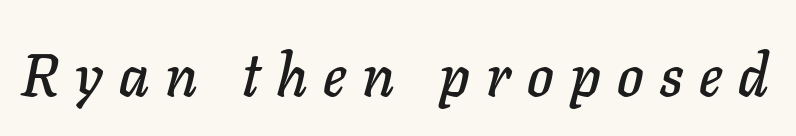
These lines were composed using italics. Descenders hang freely into open space. These lines are rendered in a variable-pitch font. The face used here is rendered with a markedly widened letterfit.
